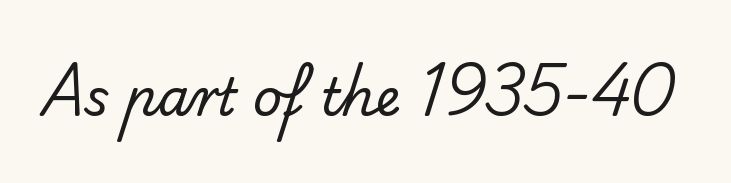
Q: Is the text bold? A: No.
Q: Is the typeface a serif or a sans-serif typeface? A: Sans-serif.
Q: Is the text underlined? A: No.
Q: Is the spacing between letters normal or unusually wide? A: Normal.
Q: Width (condensed, normal, or wide)? A: Normal.
Q: Stroke contrast? A: Low.
Q: x-height? A: Small.
Q: Monospaced? A: No.
